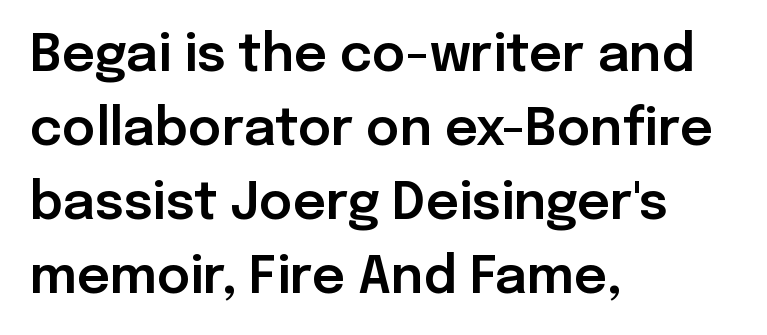
{"serif": "no", "italic": "no", "width": "normal", "stroke_contrast": "low", "x_height": "medium", "monospaced": "no", "underline": "no", "align": "left", "line_spacing": "normal", "line_spacing_ratio": 1.45, "letter_spacing": "normal", "letter_spacing_em": 0.0, "glyph_px": 51}
